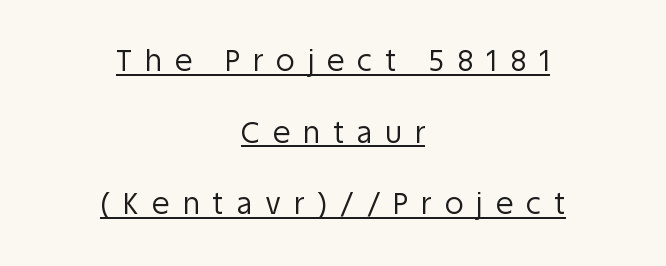
The image shows 29 px regular-weight sans-serif type, upright; set centered, loose line spacing (2.47x), unusually wide letter spacing (+0.45 em), underlined; low stroke contrast and a large x-height.
